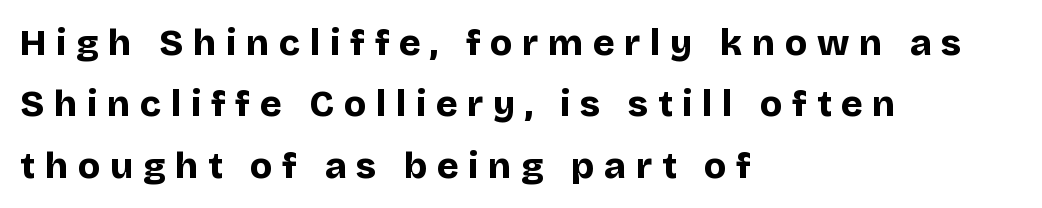
Does extra space separate the letters? Yes, quite a lot of it. The line-height multiplier appears to be the usual default. These lines are composed in type without serifs. The glyphs have the mass of a bold cut. Characters remain perfectly vertical along every line. Type without underlining.
